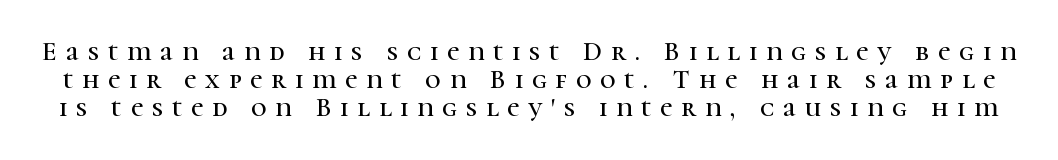
Q: Is the text italic (slanted)? A: No, it is upright.
Q: Is the text underlined? A: No.
Q: Is the spacing between letters normal or unusually wide? A: Unusually wide.
Q: Is the spacing between lines tight, normal or loose? A: Tight.
